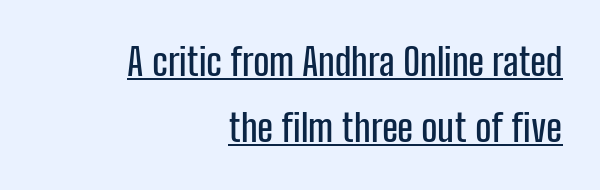
Q: Is the text italic (slanted)? A: No, it is upright.
Q: Is the typeface a serif or a sans-serif typeface? A: Sans-serif.
Q: Is the text underlined? A: Yes.
Q: How is the paragraph aligned? A: Right-aligned.
Q: Is the spacing between letters normal or unusually wide? A: Normal.
Q: Width (condensed, normal, or wide)? A: Condensed.
Q: Stroke contrast? A: Low.
Q: x-height? A: Medium.
Q: Monospaced? A: No.
